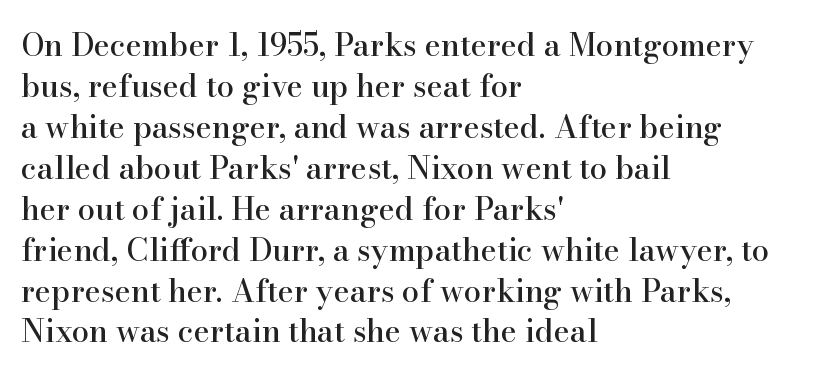
Q: Is the text italic (slanted)? A: No, it is upright.
Q: Is the typeface a serif or a sans-serif typeface? A: Serif.
Q: Is the text underlined? A: No.
Q: How is the paragraph aligned? A: Left-aligned.
Q: Is the spacing between letters normal or unusually wide? A: Normal.
Q: Is the spacing between lines tight, normal or loose? A: Normal.
Q: Width (condensed, normal, or wide)? A: Normal.
Q: Stroke contrast? A: High.
Q: x-height? A: Small.
Q: Monospaced? A: No.
